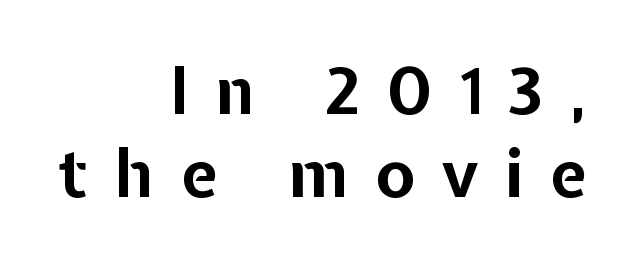
Beneath every word, the page is bare. Casual observation: everything's shoved over to the right. Emphasis by weight is at full strength: bold. Quick note: not italic, upright. Examine the stroke ends and you'll find no serifs. Observe the wide spacing: letters keep a clear distance from each other.
